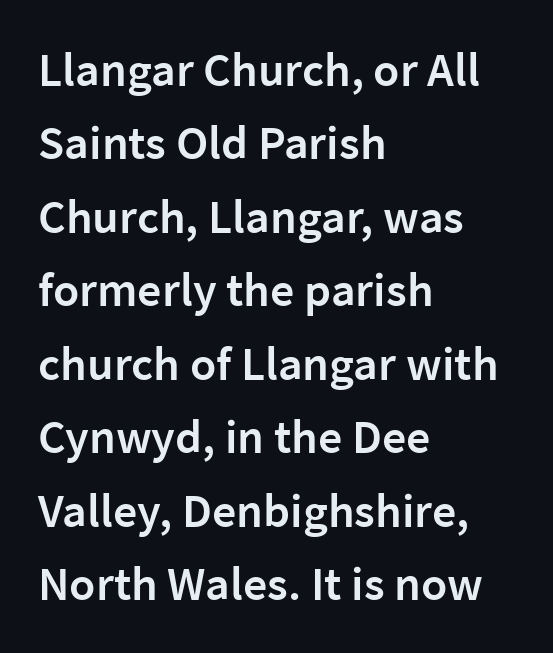
Honestly, the letter spacing is just normal — you wouldn't notice it. These lines are rendered in a variable-pitch font. The vertical gap from one line to the next is medium. You can tell from the bare stems that sans-serif type was used. The face used here is a semibold: visibly heavier than regular, lighter than bold. Every stem runs plumb, perpendicular to the baseline.
